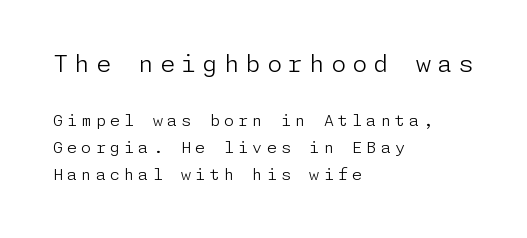
Q: Is the text bold? A: No.
Q: Is the text italic (slanted)? A: No, it is upright.
Q: Is the text underlined? A: No.
Q: How is the paragraph aligned? A: Left-aligned.
Q: Is the spacing between letters normal or unusually wide? A: Unusually wide.
Q: Is the spacing between lines tight, normal or loose? A: Normal.
Q: Which block of text is set in a larger size, the first (top) or the second (bottom)? A: The first (top) one.
